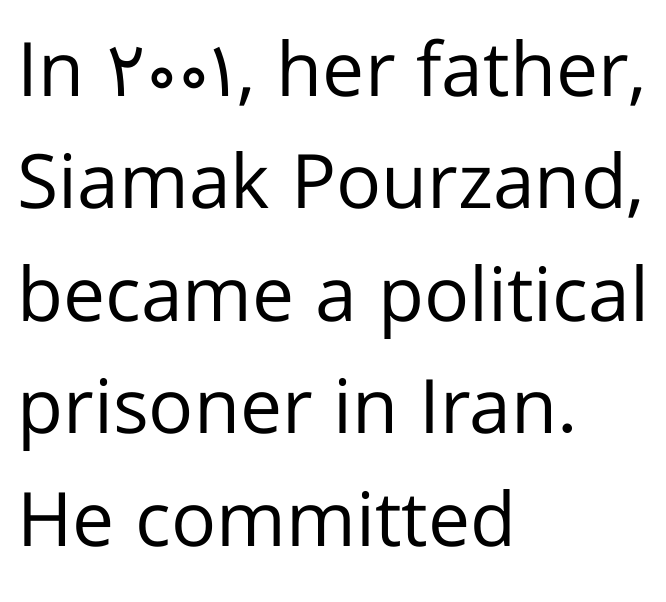
Grotesque or geometric, the face here clearly has no serifs. Vertically, the passage feels balanced, rows spaced as you'd expect. Each letter keeps its own natural width here, so spacing adapts to shape. Layout note: lines flush left. The letterforms sit shoulder to shoulder at normal distance. Glance below the letters and you will spot only blank space.
